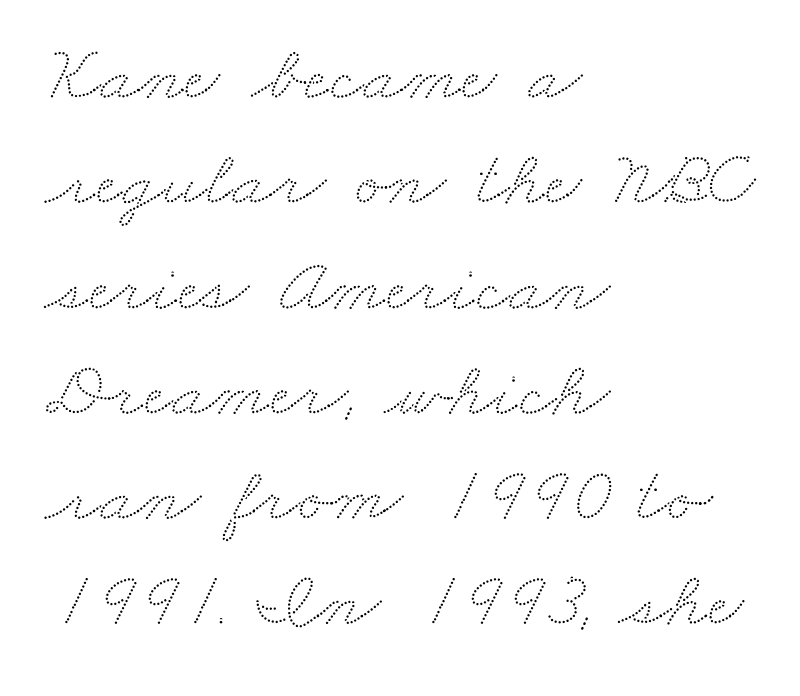
Line starts are locked; line ends wander. Descenders are the only things crossing below the line. Normally led — the rows are evenly, conventionally spaced. This rendering leaves character spacing at its baseline value. This sample has the flowing, uneven cadence of proportional lettering.
